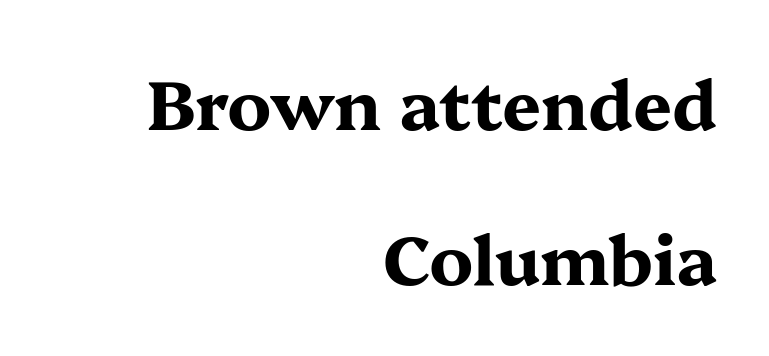
Q: Is the text bold? A: Yes.
Q: Is the text italic (slanted)? A: No, it is upright.
Q: Is the typeface a serif or a sans-serif typeface? A: Serif.
Q: Is the text underlined? A: No.
Q: How is the paragraph aligned? A: Right-aligned.
Q: Is the spacing between letters normal or unusually wide? A: Normal.
Q: Is the spacing between lines tight, normal or loose? A: Loose.
Q: Width (condensed, normal, or wide)? A: Wide.
Q: Stroke contrast? A: Medium.
Q: x-height? A: Medium.
Q: Monospaced? A: No.
